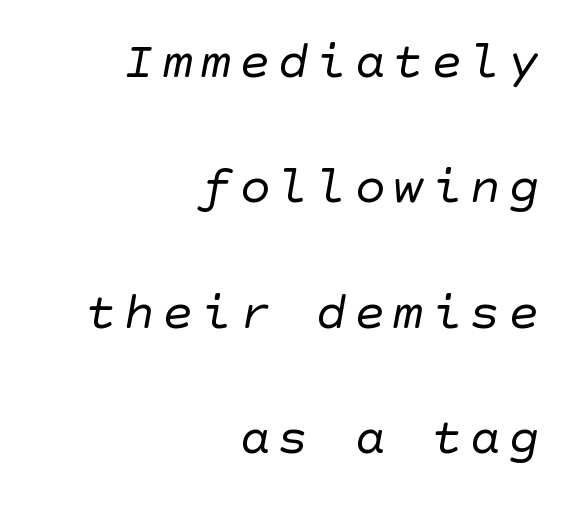
{"serif": "no", "bold": "no", "weight": "regular", "width": "normal", "stroke_contrast": "low", "x_height": "large", "underline": "no", "align": "right", "line_spacing": "loose", "line_spacing_ratio": 2.41, "glyph_px": 52}
